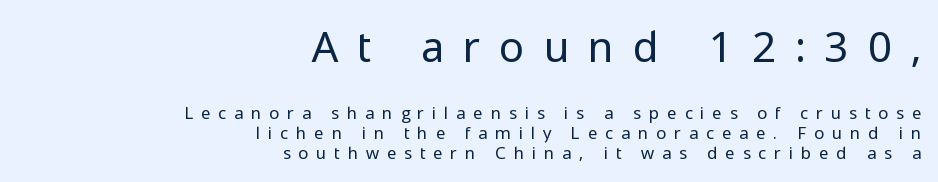
Q: Is the text bold? A: No.
Q: Is the text italic (slanted)? A: No, it is upright.
Q: Is the typeface a serif or a sans-serif typeface? A: Sans-serif.
Q: Is the text underlined? A: No.
Q: How is the paragraph aligned? A: Right-aligned.
Q: Is the spacing between letters normal or unusually wide? A: Unusually wide.
Q: Which block of text is set in a larger size, the first (top) or the second (bottom)? A: The first (top) one.
Q: Width (condensed, normal, or wide)? A: Normal.
Q: Stroke contrast? A: Low.
Q: x-height? A: Medium.
Q: Monospaced? A: No.
